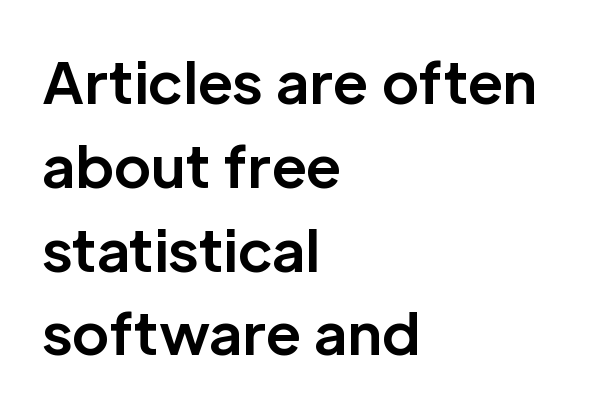
The image shows 57 px bold sans-serif type, upright; set left-aligned, normal line spacing (1.47x), normal letter spacing, not underlined; low stroke contrast and a medium x-height.
